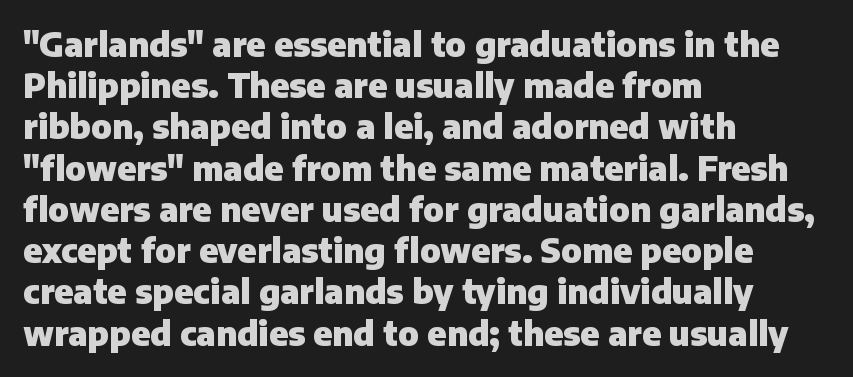
Is this a fixed-width face? No — the glyphs have proportional, varying widths. Stroke terminals: plain, sans-serif. The block of text has a typical density, with ordinary space between rows. Each line starts at the same left margin while the right side varies.
